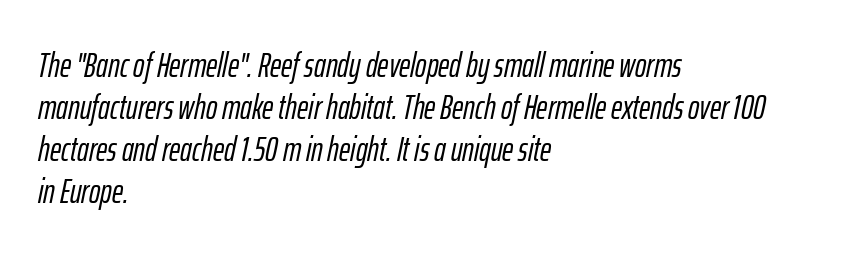
In terms of letterspacing, this is plain default setting. Looks like regular typesetting: each glyph gets only the width it needs. Has an underline been added? It has not. The rendering anchors every line to the left-hand side.
